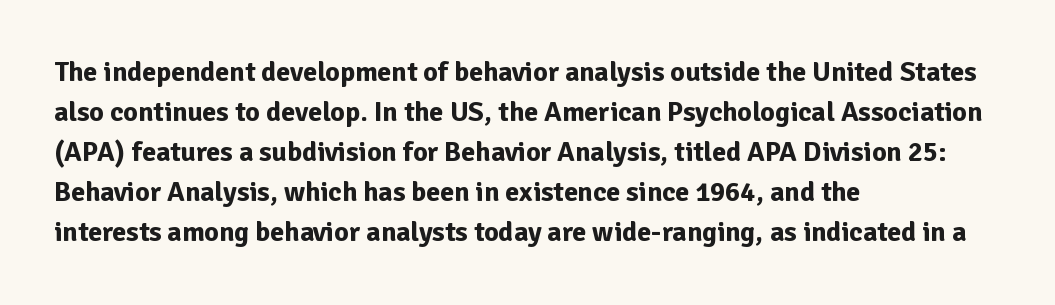
The image shows 28 px bold sans-serif type, upright; set left-aligned, normal line spacing (1.43x), normal letter spacing, not underlined; low stroke contrast and a medium x-height.
